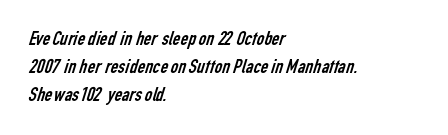
{"bold": "no", "underline": "no", "align": "left", "line_spacing": "normal", "line_spacing_ratio": 1.34, "letter_spacing": "normal", "letter_spacing_em": 0.0, "glyph_px": 21}
